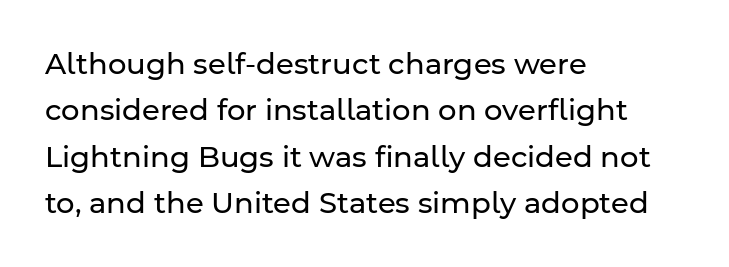
{"serif": "no", "italic": "no", "bold": "no", "weight": "regular", "width": "normal", "stroke_contrast": "low", "x_height": "medium", "monospaced": "no", "underline": "no", "align": "left", "line_spacing": "normal", "line_spacing_ratio": 1.6, "letter_spacing": "normal", "letter_spacing_em": 0.0, "glyph_px": 29}
